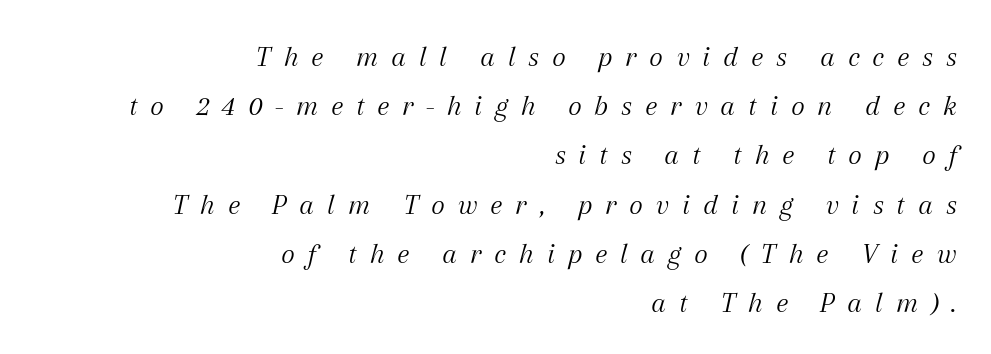
{"serif": "yes", "italic": "yes", "lean": "right", "slant_degrees": 12, "bold": "no", "weight": "light", "width": "normal", "stroke_contrast": "medium", "x_height": "medium", "monospaced": "no", "underline": "no", "align": "right", "line_spacing": "normal", "line_spacing_ratio": 1.64, "letter_spacing": "wide", "letter_spacing_em": 0.41, "glyph_px": 30}
